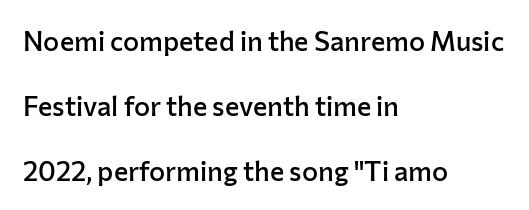
Q: Is the text bold? A: Semi-bold.
Q: Is the text italic (slanted)? A: No, it is upright.
Q: Is the text underlined? A: No.
Q: How is the paragraph aligned? A: Left-aligned.
Q: Is the spacing between letters normal or unusually wide? A: Normal.
Q: Is the spacing between lines tight, normal or loose? A: Loose.
